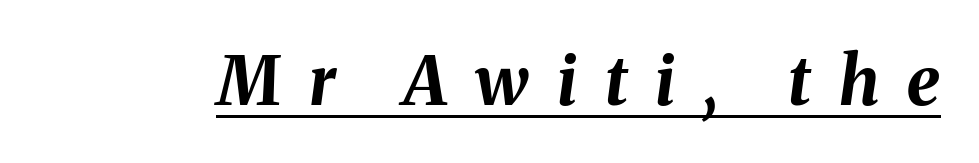
{"italic": "yes", "lean": "right", "slant_degrees": 8, "bold": "yes", "weight": "bold", "width": "normal", "stroke_contrast": "medium", "x_height": "medium", "monospaced": "no", "underline": "yes", "letter_spacing": "wide", "letter_spacing_em": 0.42, "glyph_px": 67}
